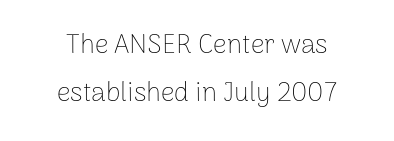
The image shows 27 px text type, upright; set centered, line spacing 1.76x, normal letter spacing, not underlined.
